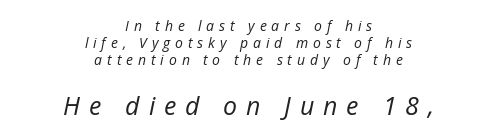
Typeset on center — no edge is straight. Does the lettering tilt? It does — this is italic. Plain, unruled lines of type. Stems and bowls with no extra thickness — not bold.
